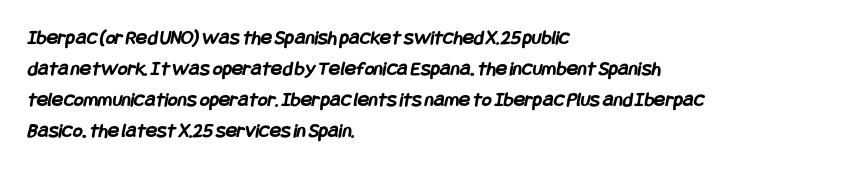
The image shows 21 px bold type; set left-aligned, normal line spacing (1.47x), normal letter spacing, not underlined.
